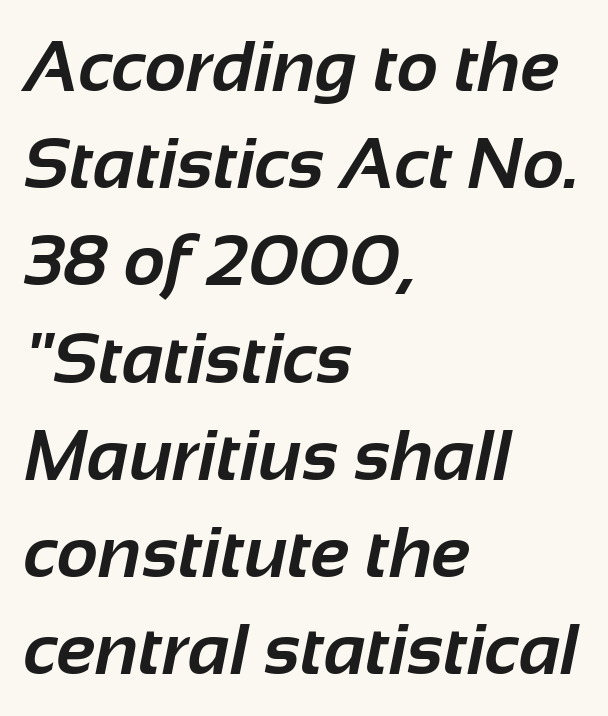
Q: Is the text bold? A: Yes.
Q: Is the typeface a serif or a sans-serif typeface? A: Sans-serif.
Q: Is the text underlined? A: No.
Q: How is the paragraph aligned? A: Left-aligned.
Q: Is the spacing between letters normal or unusually wide? A: Normal.
Q: Is the spacing between lines tight, normal or loose? A: Normal.
Q: Width (condensed, normal, or wide)? A: Normal.
Q: Stroke contrast? A: Low.
Q: x-height? A: Medium.
Q: Monospaced? A: No.
